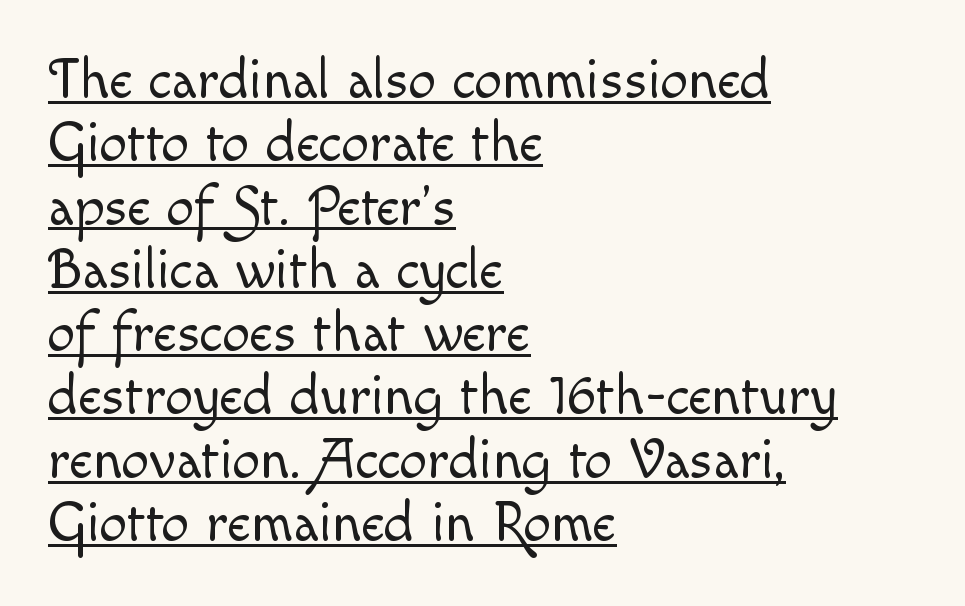
{"italic": "no", "bold": "no", "weight": "light", "width": "normal", "x_height": "small", "monospaced": "no", "underline": "yes", "align": "left", "line_spacing": "tight", "line_spacing_ratio": 1.13, "letter_spacing": "normal", "letter_spacing_em": 0.0, "glyph_px": 56}
